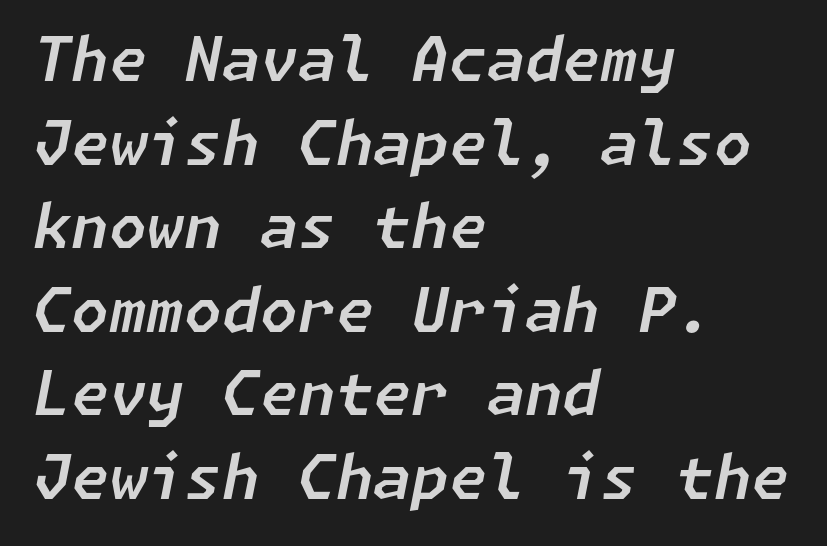
Q: Is the text italic (slanted)? A: Yes, it leans right by about 11 degrees.
Q: Is the text underlined? A: No.
Q: How is the paragraph aligned? A: Left-aligned.
Q: Is the spacing between letters normal or unusually wide? A: Normal.
Q: Is the spacing between lines tight, normal or loose? A: Normal.
Q: Width (condensed, normal, or wide)? A: Normal.
Q: Stroke contrast? A: Low.
Q: x-height? A: Medium.
